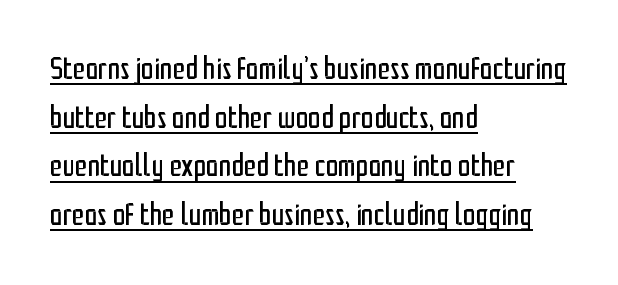
The letters sit at their default tracking, neither squeezed nor spread. Where is the straight margin? On the left. Heft: none added — not bold. Students, observe the line beneath the letters — that is underlining.
